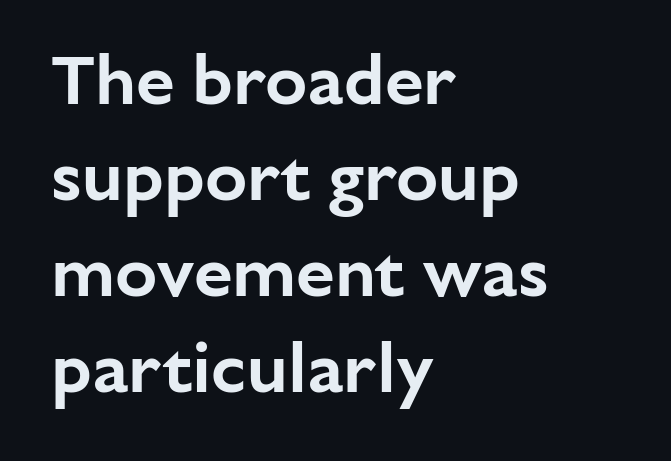
Successive baselines arrive at the customary interval. Posture: upright roman. Letters rest on an invisible, unmarked baseline. The tracking reads as untouched default to a designer's eye. Note: no serifs on the glyphs.
